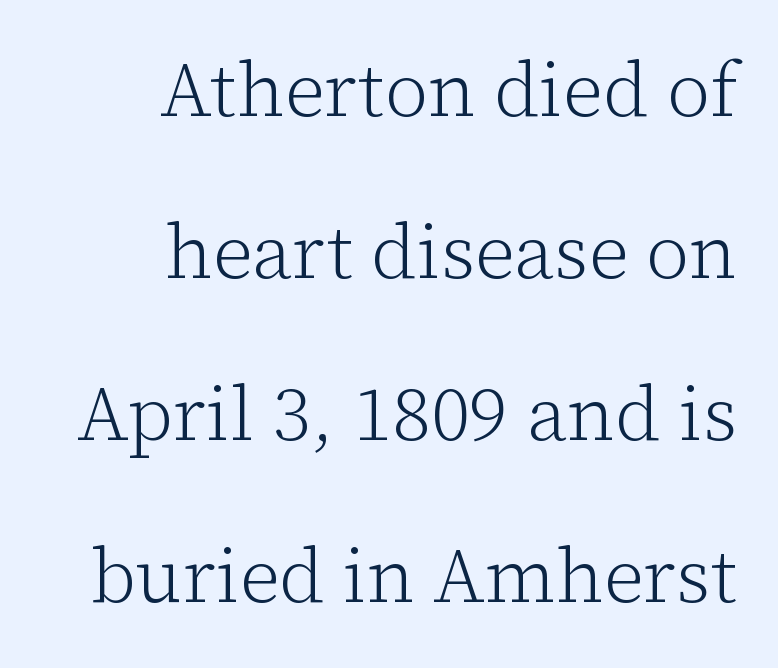
{"serif": "yes", "italic": "no", "bold": "no", "weight": "light", "width": "normal", "stroke_contrast": "low", "x_height": "medium", "monospaced": "no", "underline": "no", "align": "right", "line_spacing": "loose", "line_spacing_ratio": 2.13, "letter_spacing": "normal", "letter_spacing_em": 0.0, "glyph_px": 76}
